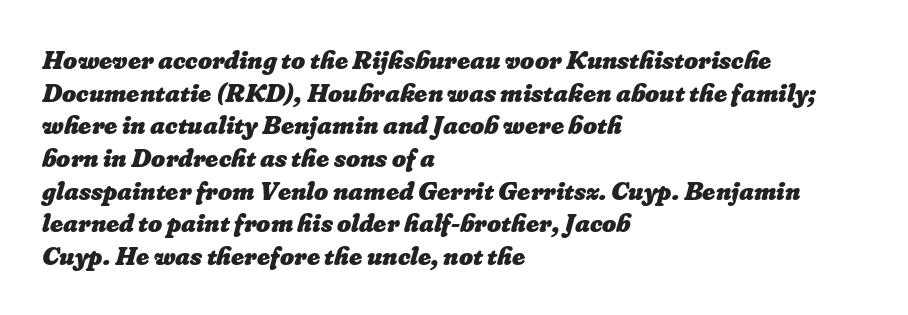
A classic flush-left, rag-right setting is used for this passage. Lines of text with bare space underneath. The horizontal fit of the characters is conventional and even. Strong, thick strokes mark this as bold type.
